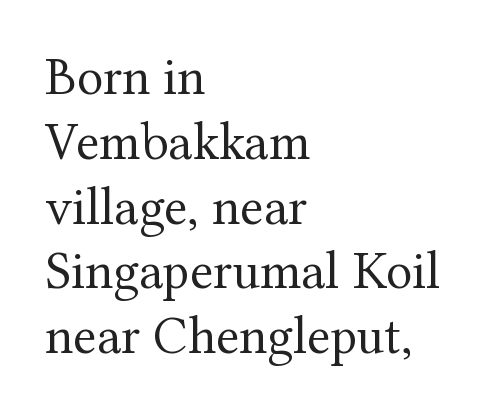
{"serif": "yes", "italic": "no", "bold": "no", "weight": "regular", "width": "normal", "stroke_contrast": "medium", "x_height": "medium", "monospaced": "no", "underline": "no", "align": "left", "line_spacing_ratio": 1.2, "letter_spacing": "normal", "letter_spacing_em": 0.0, "glyph_px": 54}
